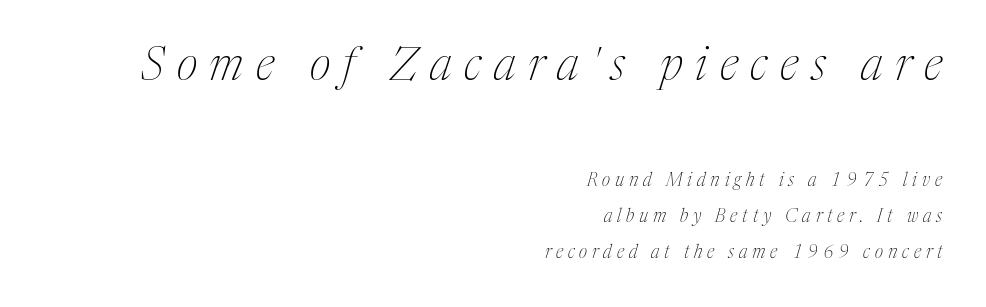
The image shows 46 px thin, condensed serif type, italic (leaning right); set right-aligned, loose line spacing (1.99x), unusually wide letter spacing (+0.27 em), not underlined; the first (top) block is 2.56x larger; medium stroke contrast and a medium x-height.
